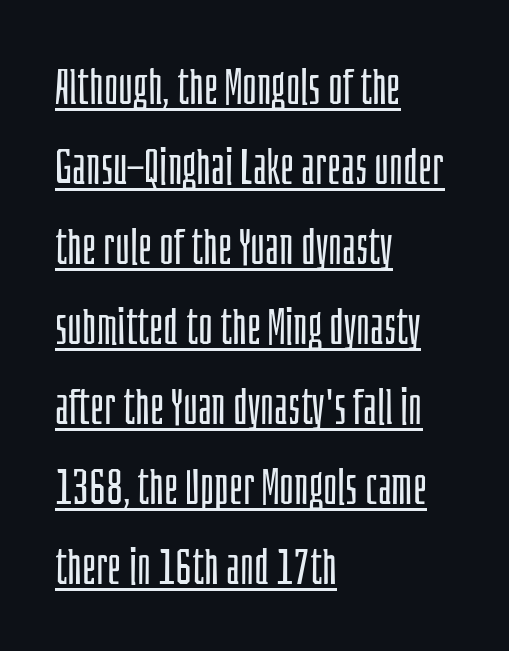
The lines in this sample share a left origin and differ only in where they stop. Looks like regular typesetting: each glyph gets only the width it needs. The text was rendered using a sans face with plain stroke endings. Underlined type. The lettering holds an erect, upright posture throughout. The typeface has the unassuming heft of standard copy or less.
